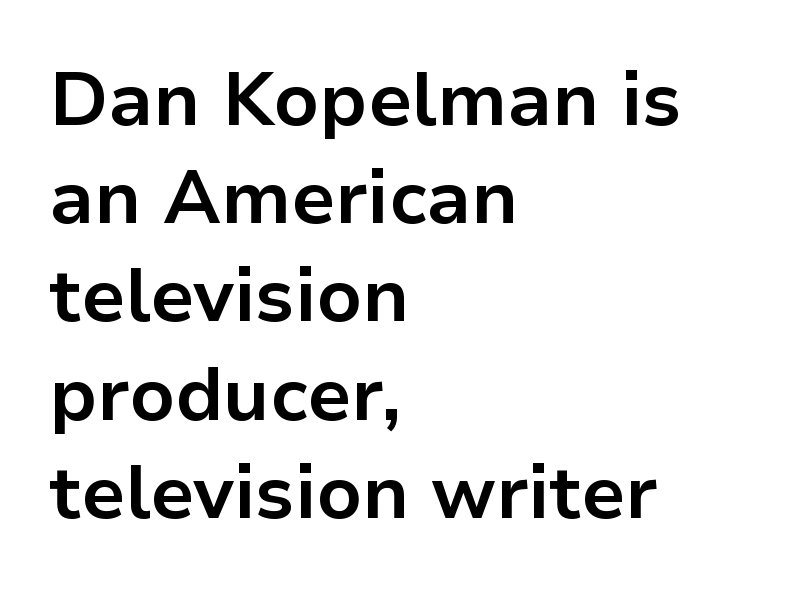
The image shows 75 px bold sans-serif type, upright; set left-aligned, normal line spacing (1.31x), normal letter spacing, not underlined; low stroke contrast and a medium x-height.
